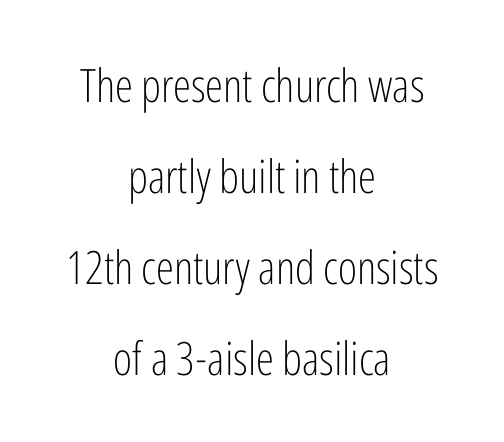
{"serif": "no", "italic": "no", "bold": "no", "weight": "light", "width": "condensed", "stroke_contrast": "low", "x_height": "medium", "monospaced": "no", "underline": "no", "align": "center", "line_spacing": "loose", "line_spacing_ratio": 1.98, "letter_spacing": "normal", "letter_spacing_em": 0.0, "glyph_px": 46}
